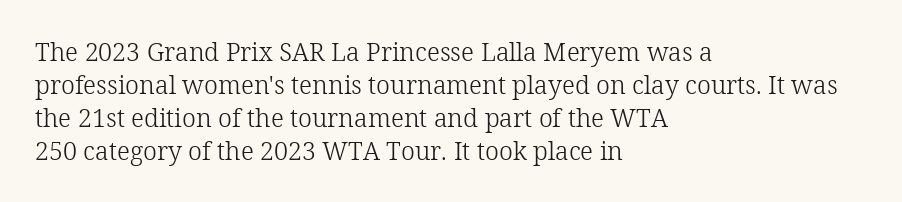
{"italic": "no", "bold": "no", "underline": "no", "align": "left", "line_spacing": "normal", "line_spacing_ratio": 1.32, "letter_spacing": "normal", "letter_spacing_em": 0.0, "glyph_px": 25}
